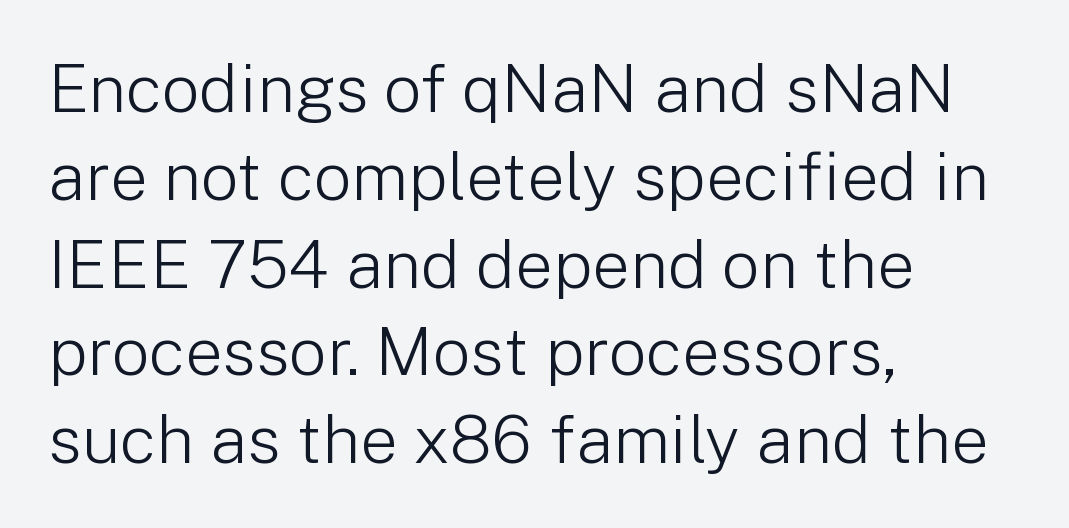
Q: Is the text bold? A: No.
Q: Is the text italic (slanted)? A: No, it is upright.
Q: Is the typeface a serif or a sans-serif typeface? A: Sans-serif.
Q: Is the text underlined? A: No.
Q: How is the paragraph aligned? A: Left-aligned.
Q: Is the spacing between letters normal or unusually wide? A: Normal.
Q: Is the spacing between lines tight, normal or loose? A: Normal.
Q: Width (condensed, normal, or wide)? A: Normal.
Q: Stroke contrast? A: Low.
Q: x-height? A: Medium.
Q: Monospaced? A: No.
